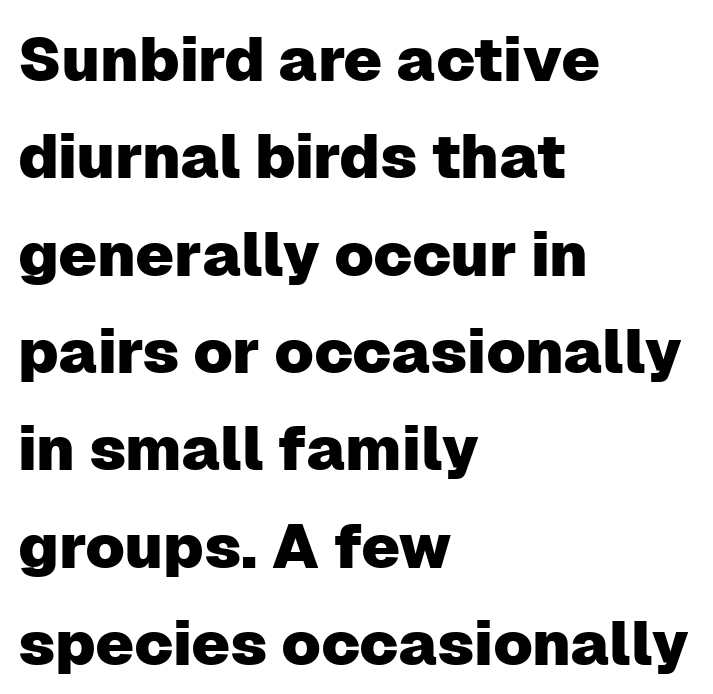
The string is rendered with underlining switched off. The rag falls on the right side of this text block. Posture: upright roman. A typesetter would label this face a sans. The designer left line spacing at the default. Spacing verdict: proportional, widths tailored to each character.
